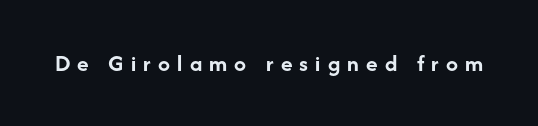
{"italic": "no", "bold": "yes", "underline": "no", "letter_spacing": "wide", "letter_spacing_em": 0.3, "glyph_px": 24}
